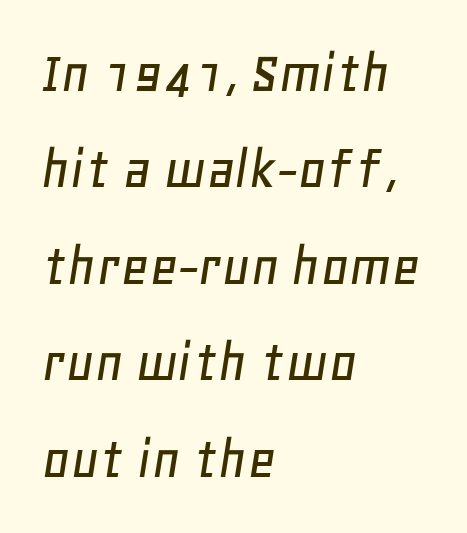
Q: Is the text italic (slanted)? A: Yes, it leans right by about 11 degrees.
Q: Is the text underlined? A: No.
Q: How is the paragraph aligned? A: Left-aligned.
Q: Is the spacing between letters normal or unusually wide? A: Normal.
Q: Is the spacing between lines tight, normal or loose? A: Normal.
Q: Width (condensed, normal, or wide)? A: Normal.
Q: Stroke contrast? A: Low.
Q: x-height? A: Large.
Q: Monospaced? A: No.
